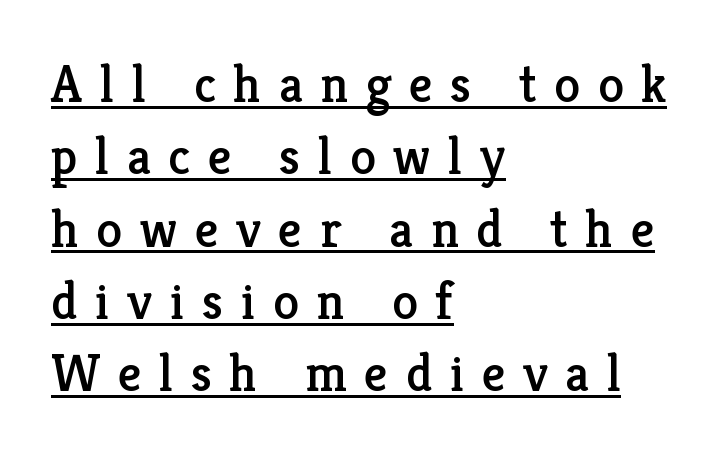
The image shows 52 px serif type, upright; set left-aligned, normal line spacing (1.39x), unusually wide letter spacing (+0.34 em), underlined; low stroke contrast and a medium x-height.
